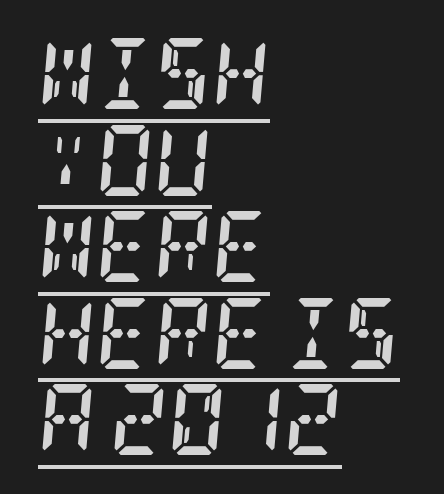
The image shows 71 px semibold, condensed serif type, italic (leaning right); set left-aligned, line spacing 1.22x, normal letter spacing, underlined; low stroke contrast and a large x-height.
